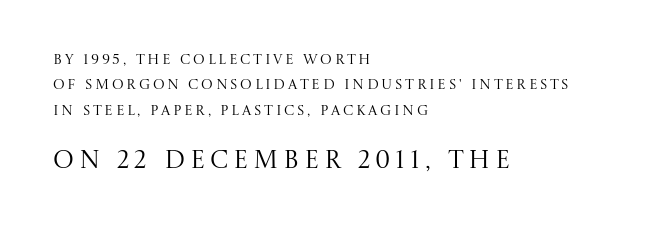
Visually the block forms a straight wall on the left and a jagged coastline on the right. These glyphs show unthickened strokes, regular width or finer. Visually, the bottom section dominates because its glyphs are scaled up. The gap between lines stays unmarked. These lines were composed using upright roman letters.
